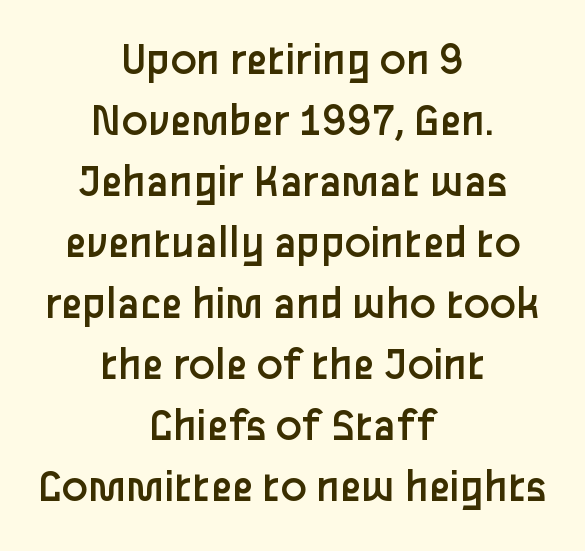
Ordinary non-slanted type is in use. Letters have the restrained weight of plain body copy at most. Regarding leading, the lines here are spaced in the standard way. Letter spacing: default.
